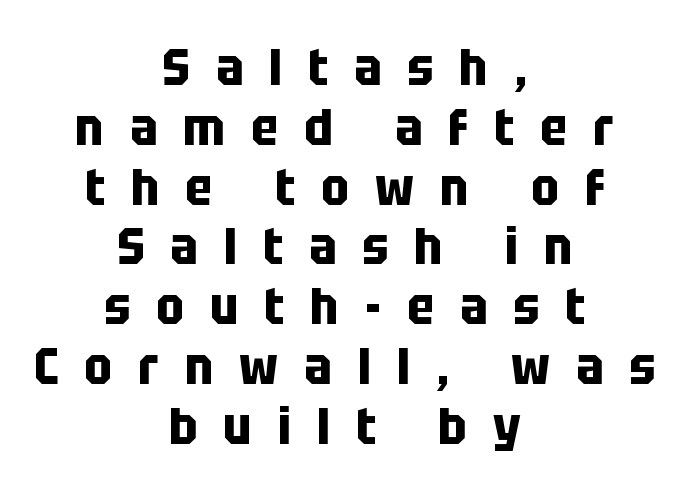
{"serif": "no", "italic": "no", "bold": "yes", "weight": "bold", "width": "condensed", "stroke_contrast": "low", "x_height": "large", "monospaced": "no", "underline": "no", "align": "center", "line_spacing": "tight", "line_spacing_ratio": 1.15, "letter_spacing": "wide", "letter_spacing_em": 0.5, "glyph_px": 52}
